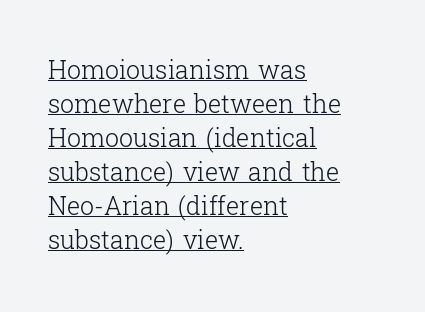
The cut favours lightness, reaching ordinary text weight at its darkest. The passage is arranged the way most books set body copy — flush left. Ordinary non-slanted type is in use. This sample carries an underscore along the baseline area.
